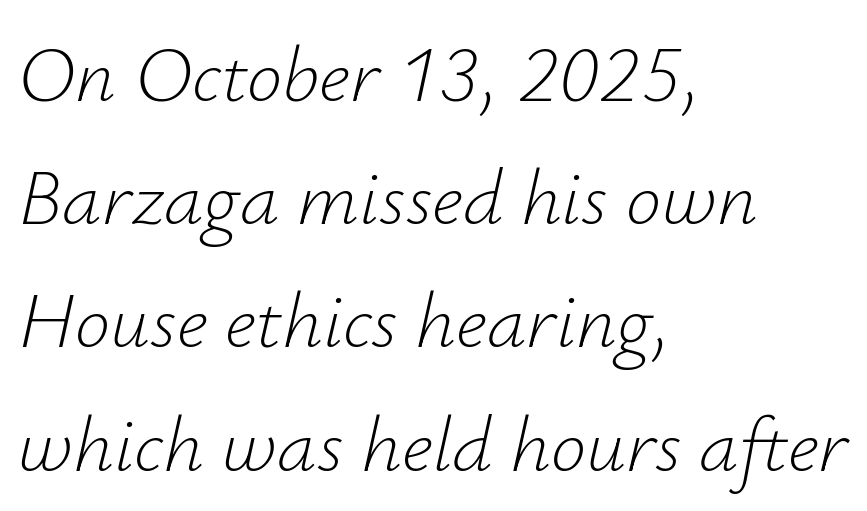
The image shows 79 px light type, italic (leaning right); set left-aligned, normal line spacing (1.56x), normal letter spacing, not underlined; low stroke contrast and a small x-height.
